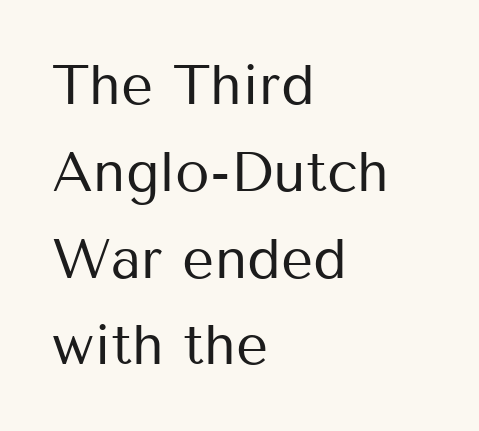
The image shows 56 px regular-weight sans-serif type, upright; set left-aligned, normal line spacing (1.55x), normal letter spacing, not underlined; medium stroke contrast and a medium x-height.
